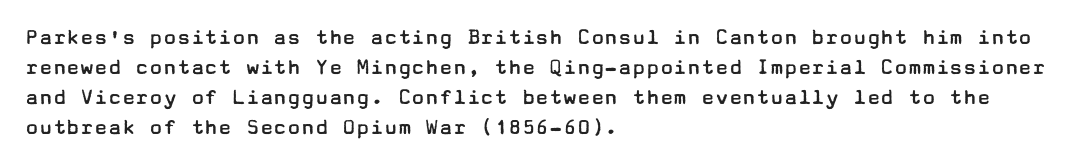
The lines are quadded left. The font sits on the lighter half of the weight spectrum, regular included. Tracking here is standard; glyphs follow each other at the usual distance. Italic? Not at all — the glyphs are vertical. Rule under the text: the space is simply empty.
